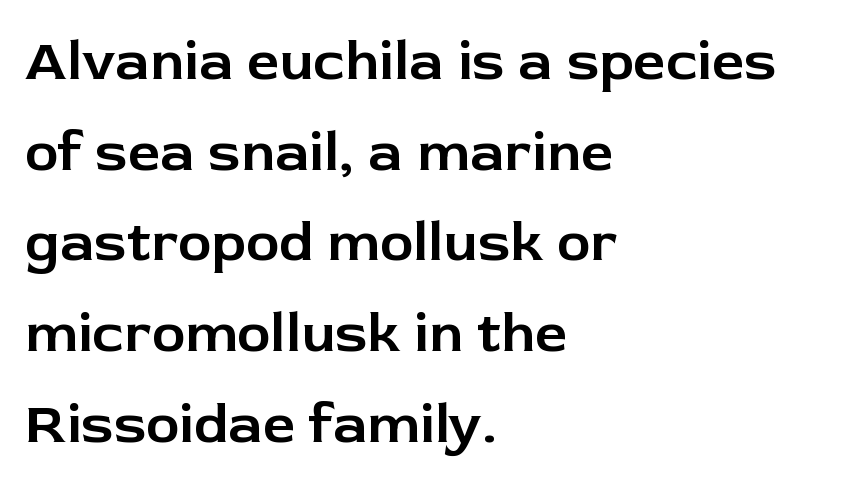
{"serif": "no", "italic": "no", "width": "normal", "stroke_contrast": "low", "x_height": "medium", "monospaced": "no", "underline": "no", "align": "left", "line_spacing": "normal", "line_spacing_ratio": 1.59, "letter_spacing": "normal", "letter_spacing_em": 0.0, "glyph_px": 57}
